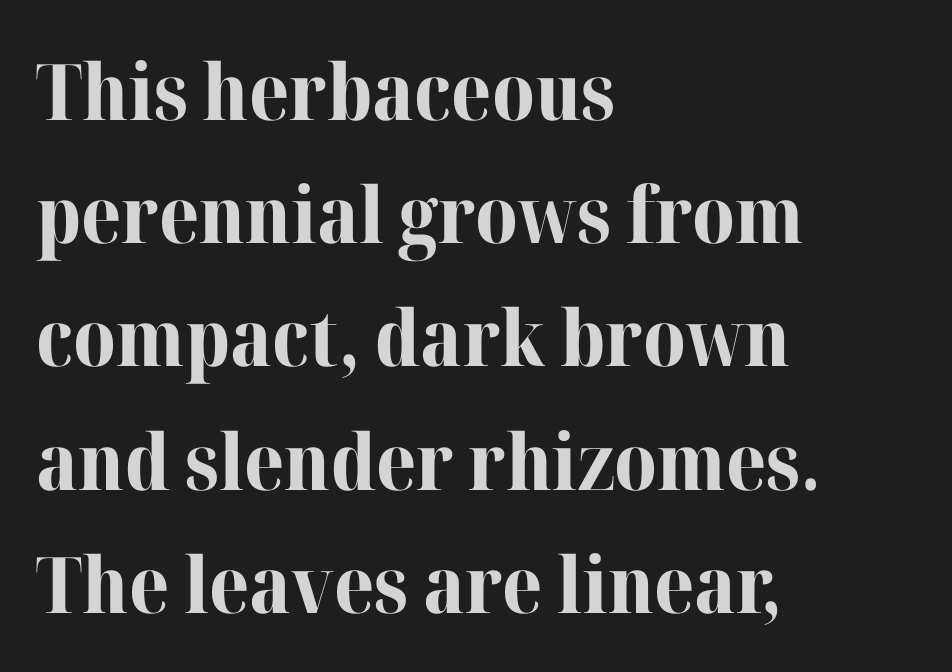
Q: Is the text bold? A: Yes.
Q: Is the text italic (slanted)? A: No, it is upright.
Q: Is the typeface a serif or a sans-serif typeface? A: Serif.
Q: Is the text underlined? A: No.
Q: How is the paragraph aligned? A: Left-aligned.
Q: Is the spacing between letters normal or unusually wide? A: Normal.
Q: Is the spacing between lines tight, normal or loose? A: Normal.
Q: Width (condensed, normal, or wide)? A: Normal.
Q: Stroke contrast? A: High.
Q: x-height? A: Medium.
Q: Monospaced? A: No.
